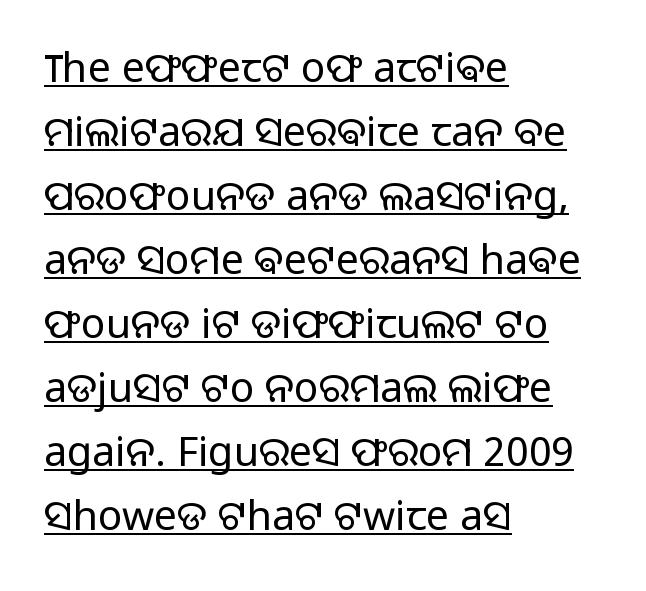
The image shows 41 px light sans-serif type, upright; set left-aligned, normal line spacing (1.56x), normal letter spacing, underlined; low stroke contrast and a medium x-height.
